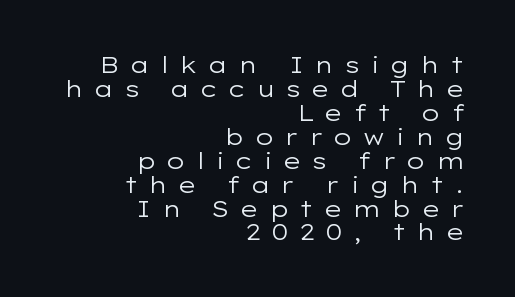
Q: Is the text bold? A: No.
Q: Is the text italic (slanted)? A: No, it is upright.
Q: Is the text underlined? A: No.
Q: How is the paragraph aligned? A: Right-aligned.
Q: Is the spacing between letters normal or unusually wide? A: Unusually wide.
Q: Is the spacing between lines tight, normal or loose? A: Tight.
